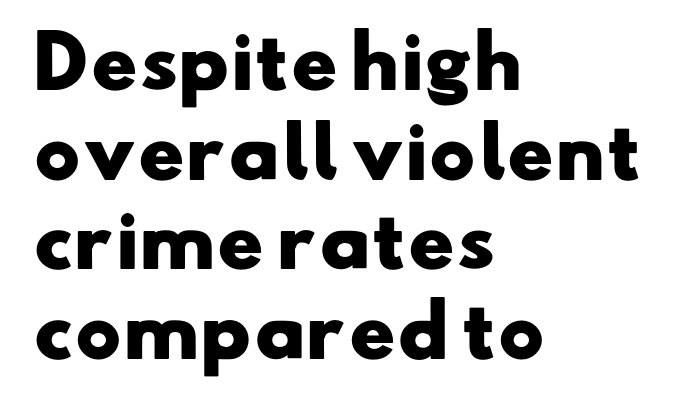
Weight check: bold — yes, fully. Tracking value appears to be zero — textbook default spacing. Typographically, this falls in the sans-serif category. Does the copy run flush right? No — it runs flush left.
